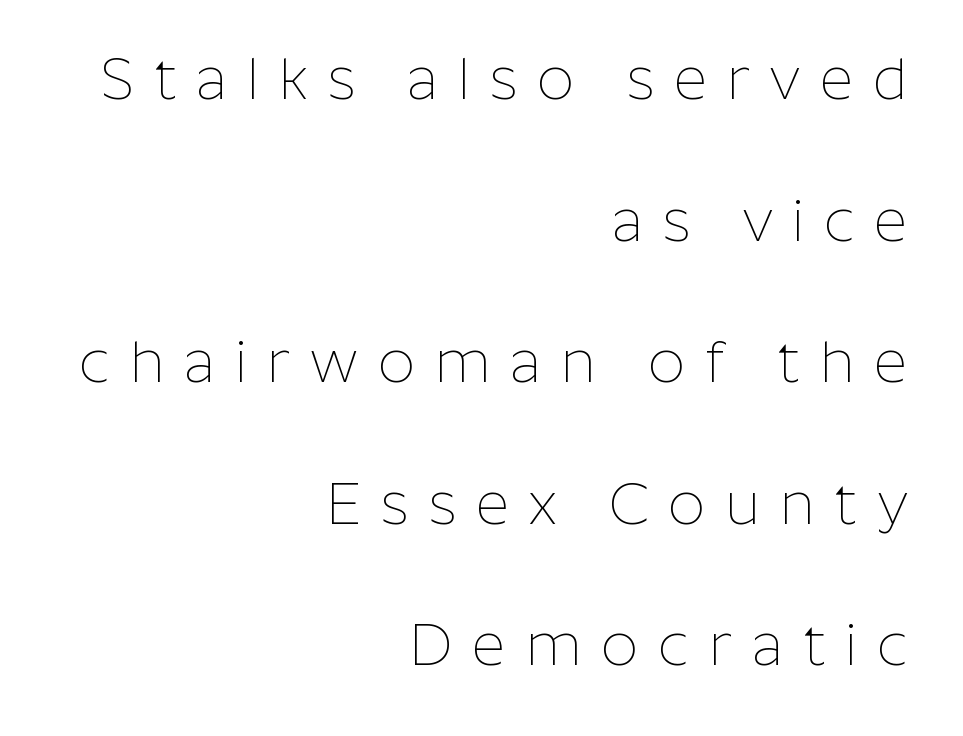
Q: Is the text bold? A: No.
Q: Is the text italic (slanted)? A: No, it is upright.
Q: Is the typeface a serif or a sans-serif typeface? A: Sans-serif.
Q: Is the text underlined? A: No.
Q: How is the paragraph aligned? A: Right-aligned.
Q: Is the spacing between letters normal or unusually wide? A: Unusually wide.
Q: Is the spacing between lines tight, normal or loose? A: Loose.
Q: Width (condensed, normal, or wide)? A: Normal.
Q: Stroke contrast? A: Low.
Q: x-height? A: Medium.
Q: Monospaced? A: No.
